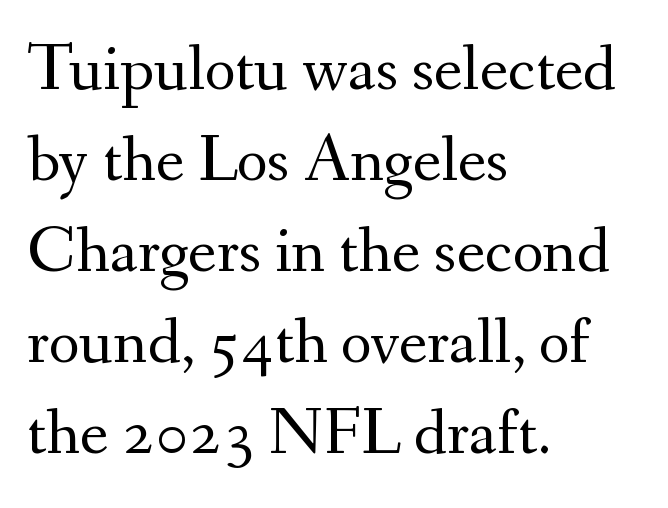
Q: Is the text bold? A: No.
Q: Is the text italic (slanted)? A: No, it is upright.
Q: Is the typeface a serif or a sans-serif typeface? A: Serif.
Q: Is the text underlined? A: No.
Q: How is the paragraph aligned? A: Left-aligned.
Q: Is the spacing between letters normal or unusually wide? A: Normal.
Q: Is the spacing between lines tight, normal or loose? A: Normal.
Q: Width (condensed, normal, or wide)? A: Normal.
Q: Stroke contrast? A: Medium.
Q: x-height? A: Small.
Q: Monospaced? A: No.
